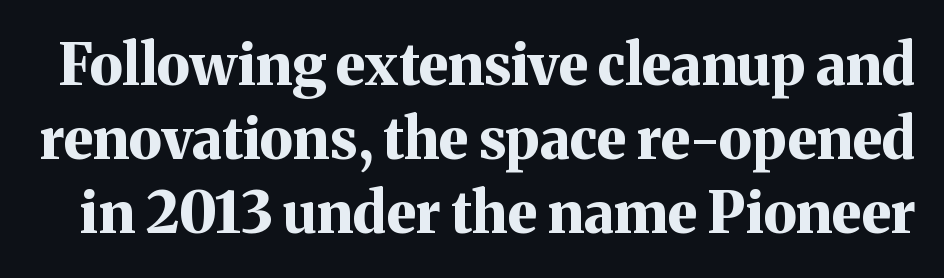
The image shows 57 px bold serif type, upright; set normal line spacing (1.3x), normal letter spacing, not underlined; medium stroke contrast and a medium x-height.
